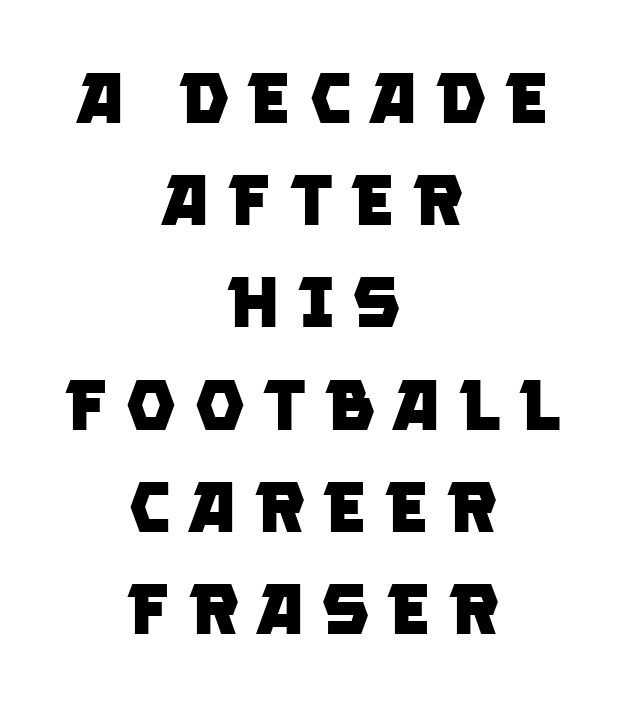
I'd describe the lettering as bold — thick and assertive. The strip under each line holds only bare page. These lines stack symmetrically, like a column narrowing and widening about its center. A typesetter would label this face a sans.
